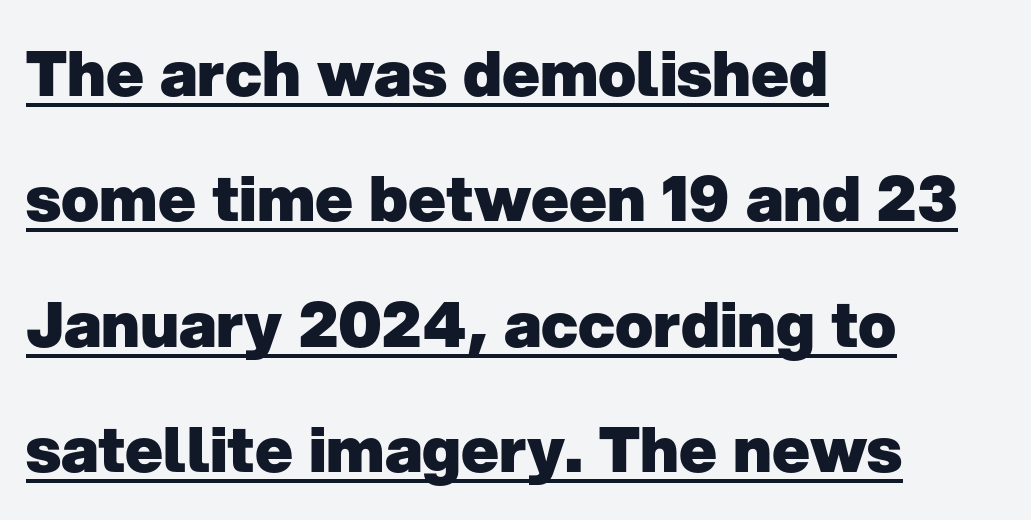
{"serif": "no", "italic": "no", "bold": "yes", "weight": "heavy", "width": "normal", "stroke_contrast": "low", "x_height": "medium", "monospaced": "no", "underline": "yes", "align": "left", "line_spacing": "loose", "line_spacing_ratio": 1.99, "letter_spacing": "normal", "letter_spacing_em": 0.0, "glyph_px": 63}
